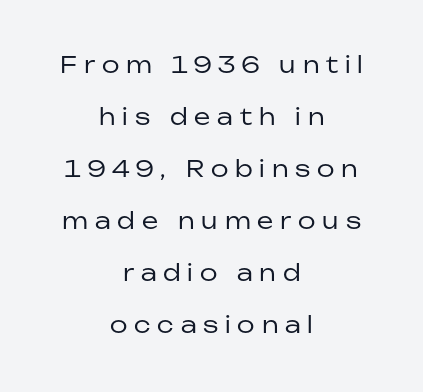
The image shows 23 px text type, upright; set centered, loose line spacing (2.26x), unusually wide letter spacing (+0.3 em), not underlined.
